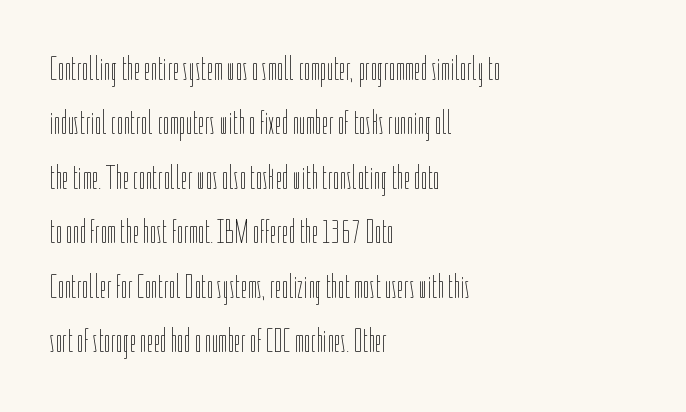
The lines are quadded left. This sample has the flowing, uneven cadence of proportional lettering. How are the letters spaced? Ordinarily, with no added tracking. Clear beneath every line of the passage. Posture: vertical. Stems here are at most as thick as an everyday book face.
